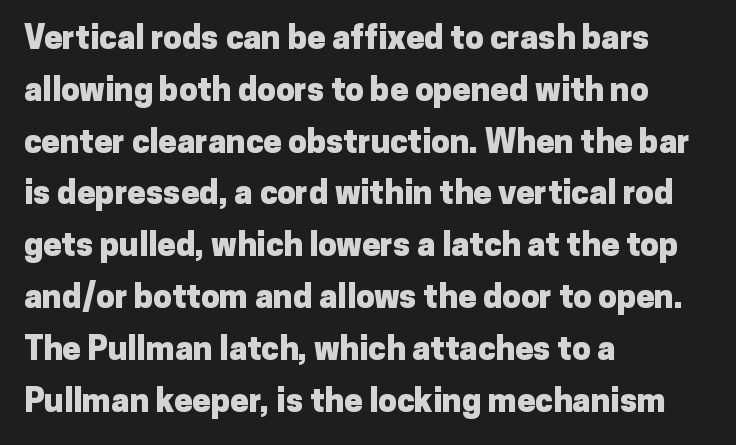
{"serif": "no", "italic": "no", "bold": "yes", "weight": "heavy", "width": "normal", "stroke_contrast": "low", "x_height": "medium", "monospaced": "no", "underline": "no", "align": "left", "line_spacing": "normal", "line_spacing_ratio": 1.57, "letter_spacing": "normal", "letter_spacing_em": 0.0, "glyph_px": 33}
